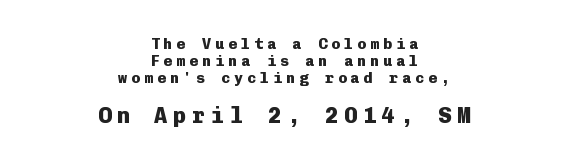
Q: Is the text bold? A: Yes.
Q: Is the text italic (slanted)? A: No, it is upright.
Q: Is the text underlined? A: No.
Q: How is the paragraph aligned? A: Centered.
Q: Is the spacing between letters normal or unusually wide? A: Unusually wide.
Q: Is the spacing between lines tight, normal or loose? A: Tight.
Q: Which block of text is set in a larger size, the first (top) or the second (bottom)? A: The second (bottom) one.
